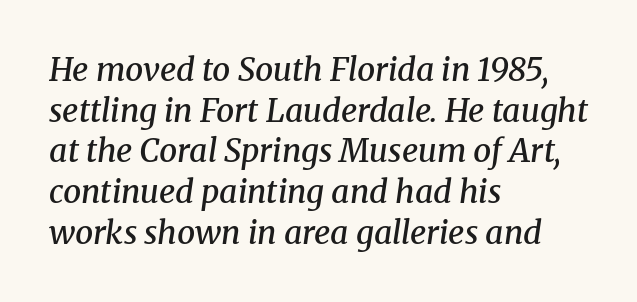
{"serif": "yes", "italic": "yes", "lean": "right", "slant_degrees": 8, "bold": "semi", "weight": "semibold", "width": "normal", "stroke_contrast": "medium", "x_height": "medium", "monospaced": "no", "underline": "no", "align": "left", "line_spacing": "normal", "line_spacing_ratio": 1.27, "letter_spacing": "normal", "letter_spacing_em": 0.0, "glyph_px": 32}
